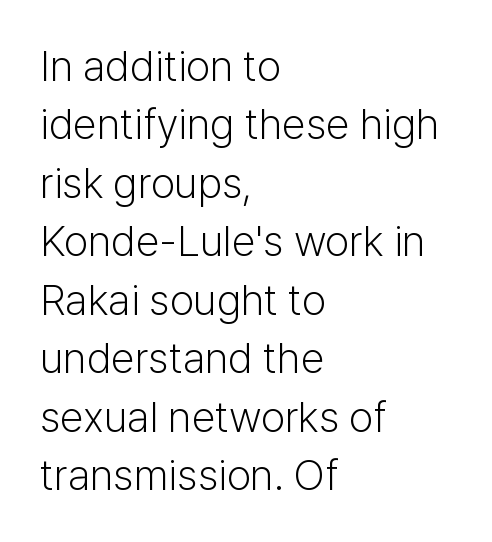
The image shows 43 px light sans-serif type, upright; set left-aligned, normal line spacing (1.36x), normal letter spacing, not underlined; low stroke contrast and a medium x-height.
